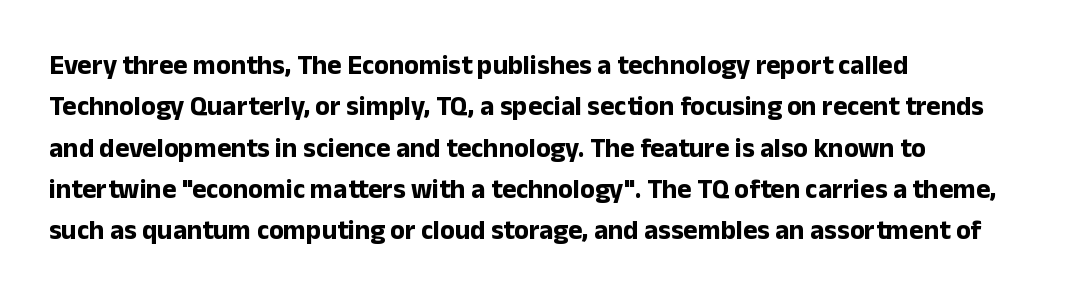
This block has exactly the height ordinary leading produces. The letterforms sit shoulder to shoulder at normal distance. On the weight axis this lands at bold, roughly 700. Line beginnings align vertically; line endings do not. A roman cut, with each character standing at attention.
